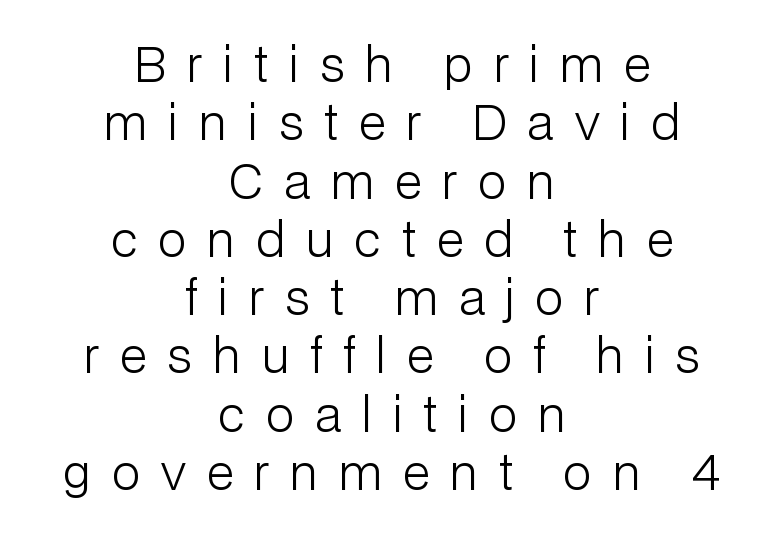
Q: Is the text bold? A: No.
Q: Is the text italic (slanted)? A: No, it is upright.
Q: Is the typeface a serif or a sans-serif typeface? A: Sans-serif.
Q: Is the text underlined? A: No.
Q: How is the paragraph aligned? A: Centered.
Q: Is the spacing between letters normal or unusually wide? A: Unusually wide.
Q: Width (condensed, normal, or wide)? A: Normal.
Q: Stroke contrast? A: Low.
Q: x-height? A: Medium.
Q: Monospaced? A: No.
